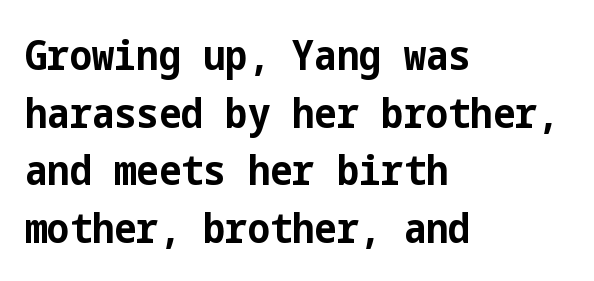
The image shows 42 px bold, condensed sans-serif type, upright; set left-aligned, normal line spacing (1.37x), normal letter spacing, not underlined; low stroke contrast and a medium x-height.
